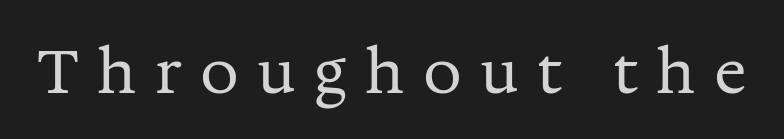
{"serif": "yes", "italic": "no", "bold": "no", "weight": "regular", "width": "normal", "stroke_contrast": "medium", "x_height": "medium", "monospaced": "no", "underline": "no", "letter_spacing": "wide", "letter_spacing_em": 0.3, "glyph_px": 61}
